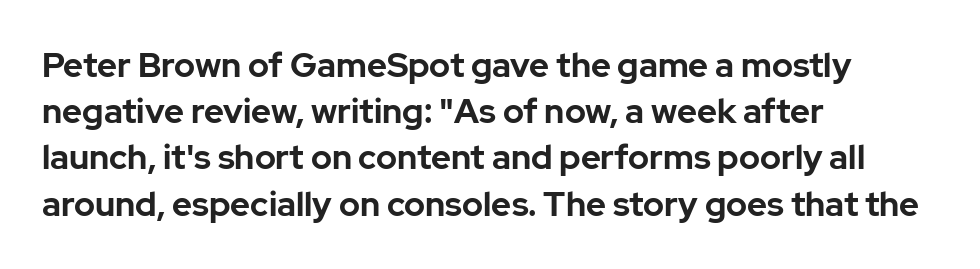
{"serif": "no", "italic": "no", "bold": "yes", "weight": "bold", "width": "normal", "stroke_contrast": "low", "x_height": "medium", "monospaced": "no", "underline": "no", "align": "left", "line_spacing": "normal", "line_spacing_ratio": 1.36, "letter_spacing": "normal", "letter_spacing_em": 0.0, "glyph_px": 34}
